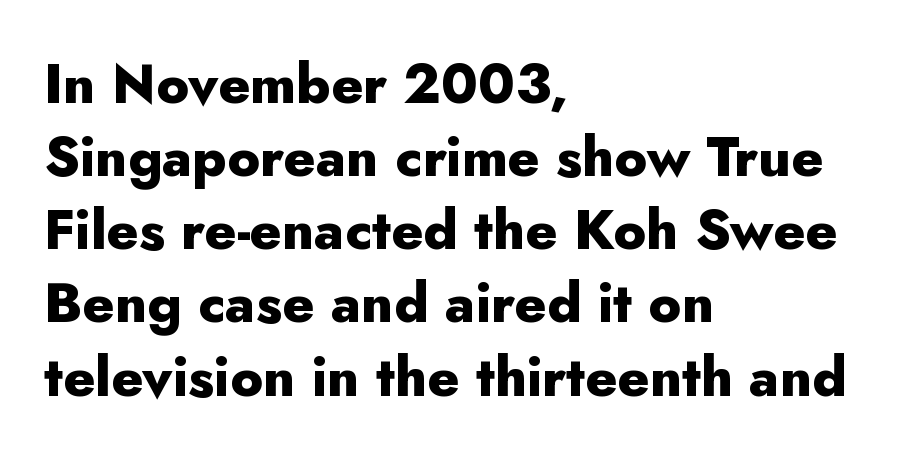
Q: Is the text bold? A: Yes.
Q: Is the text italic (slanted)? A: No, it is upright.
Q: Is the typeface a serif or a sans-serif typeface? A: Sans-serif.
Q: Is the text underlined? A: No.
Q: How is the paragraph aligned? A: Left-aligned.
Q: Is the spacing between letters normal or unusually wide? A: Normal.
Q: Is the spacing between lines tight, normal or loose? A: Normal.
Q: Width (condensed, normal, or wide)? A: Normal.
Q: Stroke contrast? A: Low.
Q: x-height? A: Small.
Q: Monospaced? A: No.
